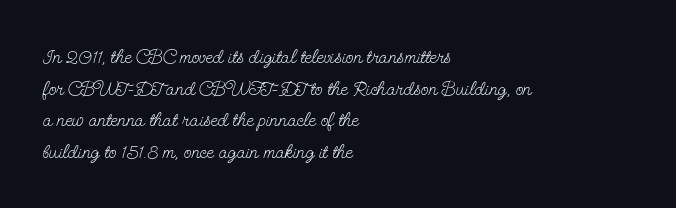
Q: Is the text bold? A: No.
Q: Is the text italic (slanted)? A: Yes.
Q: Is the text underlined? A: No.
Q: How is the paragraph aligned? A: Left-aligned.
Q: Is the spacing between letters normal or unusually wide? A: Normal.
Q: Is the spacing between lines tight, normal or loose? A: Normal.
